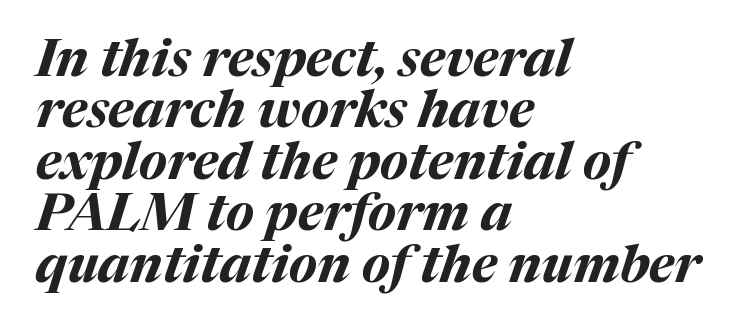
{"italic": "yes", "lean": "right", "slant_degrees": 17, "bold": "yes", "weight": "bold", "width": "normal", "stroke_contrast": "medium", "x_height": "medium", "monospaced": "no", "underline": "no", "align": "left", "line_spacing": "tight", "line_spacing_ratio": 0.99, "letter_spacing": "normal", "letter_spacing_em": 0.0, "glyph_px": 52}
